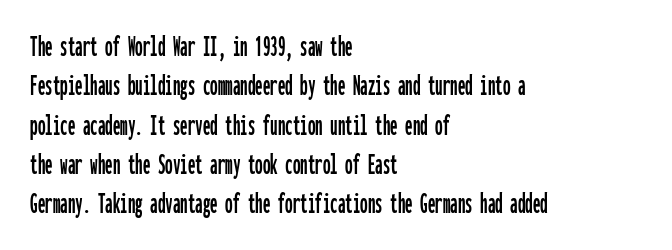
The image shows 30 px condensed sans-serif type, upright, monospaced; set left-aligned, normal line spacing (1.31x), normal letter spacing, not underlined; low stroke contrast and a medium x-height.
